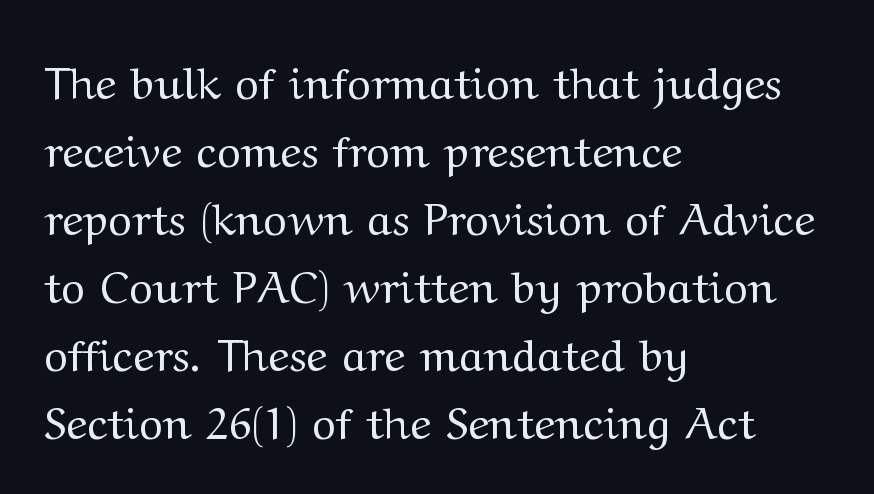
Typographically, this falls in the serif category. Each new line begins a customary step beneath the previous one. The text block is weighted toward the left margin, trailing off unevenly rightward. Weight: not bold — regular or lighter. A typesetter would mark this as roman, not italic.
